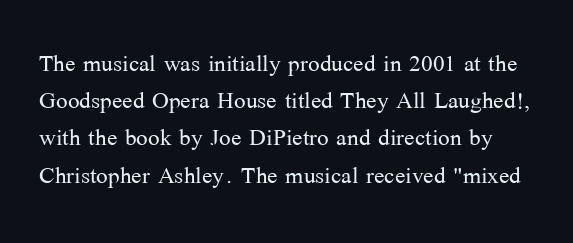
The image shows 31 px light serif type, upright; set line spacing 1.2x, normal letter spacing, not underlined; medium stroke contrast and a medium x-height.
